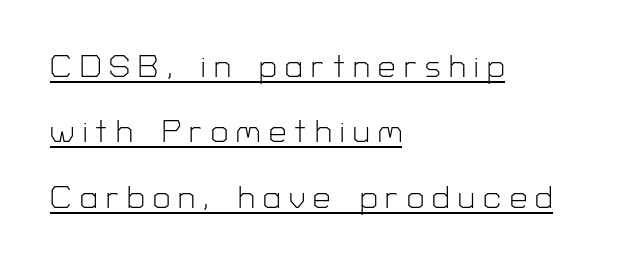
{"serif": "no", "italic": "no", "bold": "no", "weight": "light", "width": "normal", "stroke_contrast": "low", "x_height": "medium", "monospaced": "no", "underline": "yes", "align": "left", "line_spacing": "loose", "line_spacing_ratio": 2.11, "letter_spacing": "wide", "letter_spacing_em": 0.27, "glyph_px": 31}
